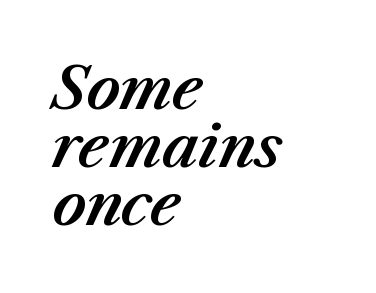
Q: Is the text italic (slanted)? A: Yes, it leans right by about 23 degrees.
Q: Is the text underlined? A: No.
Q: How is the paragraph aligned? A: Left-aligned.
Q: Is the spacing between letters normal or unusually wide? A: Normal.
Q: Is the spacing between lines tight, normal or loose? A: Tight.
Q: Width (condensed, normal, or wide)? A: Normal.
Q: Stroke contrast? A: Medium.
Q: x-height? A: Medium.
Q: Monospaced? A: No.
